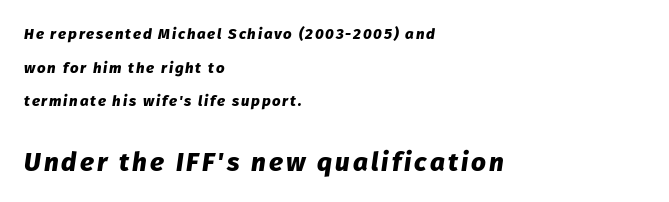
Q: Is the text bold? A: Yes.
Q: Is the text italic (slanted)? A: Yes, it leans right by about 8 degrees.
Q: Is the text underlined? A: No.
Q: How is the paragraph aligned? A: Left-aligned.
Q: Is the spacing between lines tight, normal or loose? A: Loose.
Q: Which block of text is set in a larger size, the first (top) or the second (bottom)? A: The second (bottom) one.
